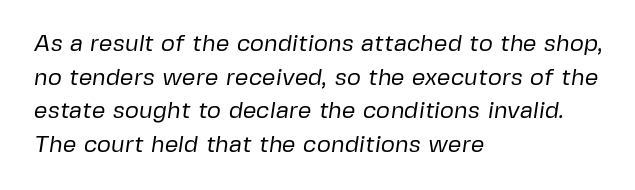
{"bold": "no", "underline": "no", "align": "left", "line_spacing": "normal", "line_spacing_ratio": 1.4, "letter_spacing": "normal", "letter_spacing_em": 0.0, "glyph_px": 24}
